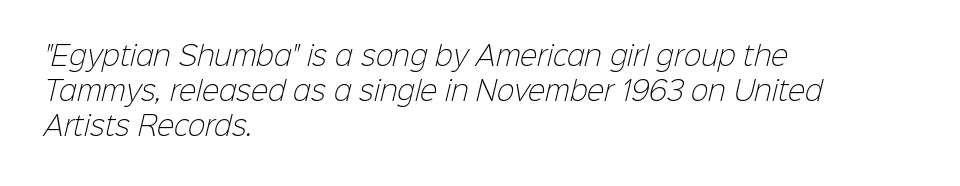
{"bold": "no", "underline": "no", "align": "left", "line_spacing": "normal", "line_spacing_ratio": 1.35, "letter_spacing": "normal", "letter_spacing_em": 0.0, "glyph_px": 26}
